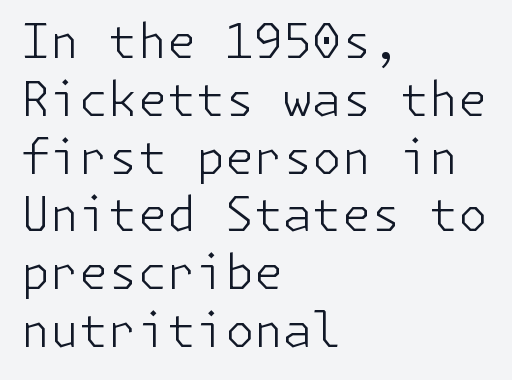
Nobody drew a line under any word here. To sum up the face: it is a sans, with no serifs. Unbolded letterforms with no extra heft. Standard letterfit; no display-style spreading of the glyphs.
